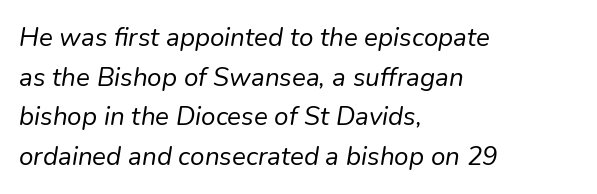
The image shows 26 px text type, italic (leaning right); set left-aligned, normal line spacing (1.52x), normal letter spacing, not underlined.
